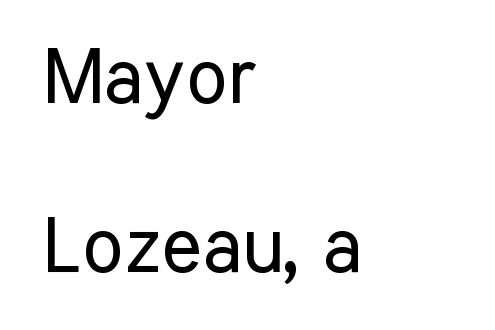
The image shows 77 px regular-weight, condensed sans-serif type, upright; set left-aligned, loose line spacing (2.2x), normal letter spacing, not underlined; low stroke contrast and a medium x-height.
